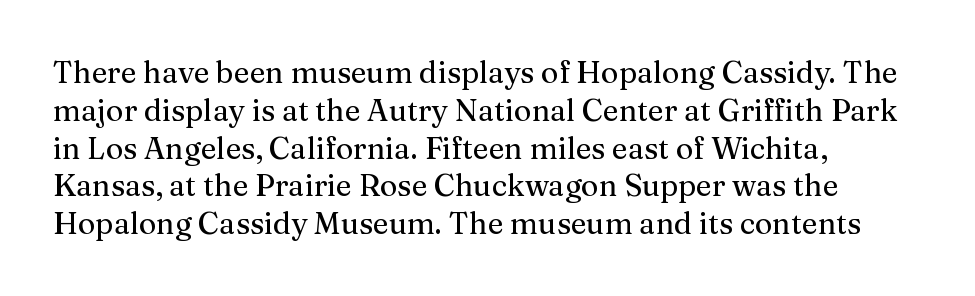
Posture: straight, roman, zero tilt. Here the glyphs are tracked normally, forming tight word shapes. The lines in this sample share a left origin and differ only in where they stop. In terms of leading, this rendering sits right in the middle. Varying glyph widths throughout — classic text-font behaviour.
